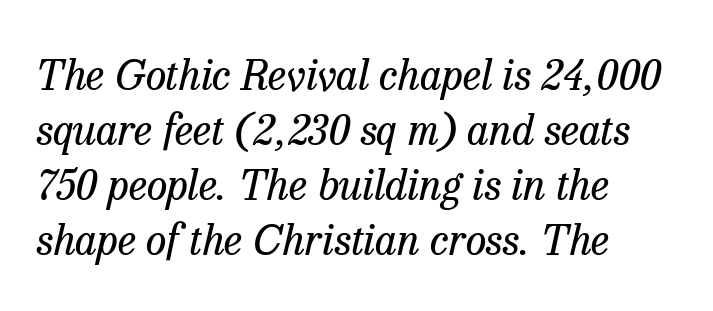
These lines are rendered in a variable-pitch font. How would I describe the line gaps? Plain and ordinary. Nothing unusual about the tracking: characters are spaced as the font intends. The typeface has the unassuming heft of standard copy or less. The font's italic variant was chosen for this text.
